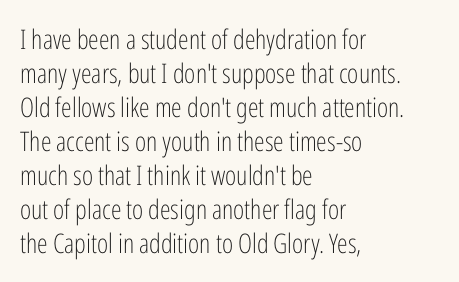
Vertically, the passage feels balanced, rows spaced as you'd expect. The strip under each line holds only bare page. Weight: in the light-to-regular range. Glyph-to-glyph distance matches everyday printed text.
